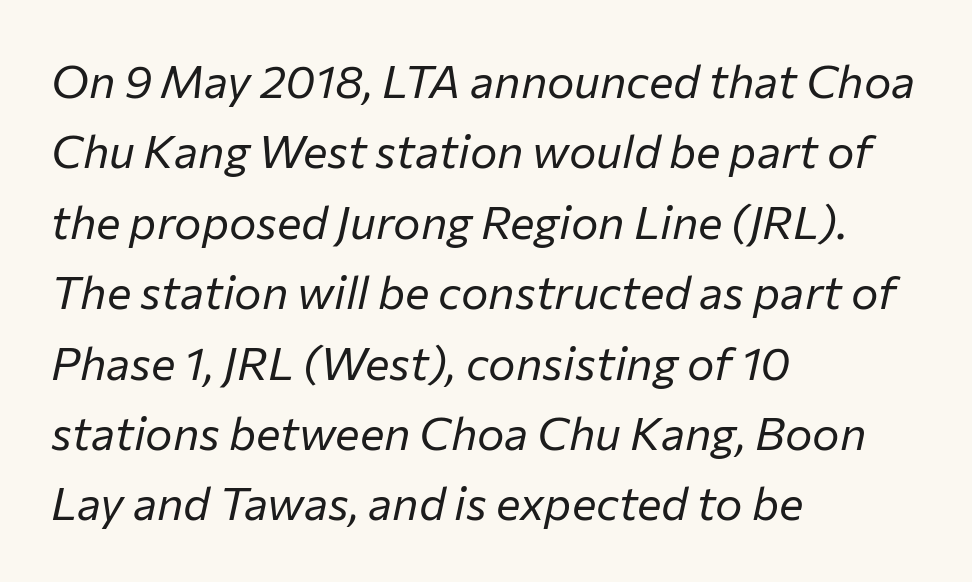
The designer left line spacing at the default. These lines are rendered in a variable-pitch font. Nothing unusual about the tracking: characters are spaced as the font intends. The rendering applies a slant to the glyphs. The typesetting does not lean heavy: it is not bold. Each line starts at the same left margin while the right side varies.
